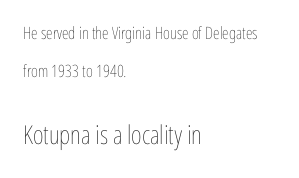
Q: Is the text bold? A: No.
Q: Is the text italic (slanted)? A: No, it is upright.
Q: Is the text underlined? A: No.
Q: How is the paragraph aligned? A: Left-aligned.
Q: Is the spacing between letters normal or unusually wide? A: Normal.
Q: Is the spacing between lines tight, normal or loose? A: Loose.
Q: Which block of text is set in a larger size, the first (top) or the second (bottom)? A: The second (bottom) one.
